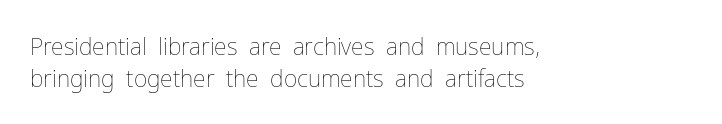
{"italic": "no", "bold": "no", "underline": "no", "align": "left", "line_spacing": "normal", "line_spacing_ratio": 1.37, "letter_spacing": "normal", "letter_spacing_em": 0.0, "glyph_px": 23}
